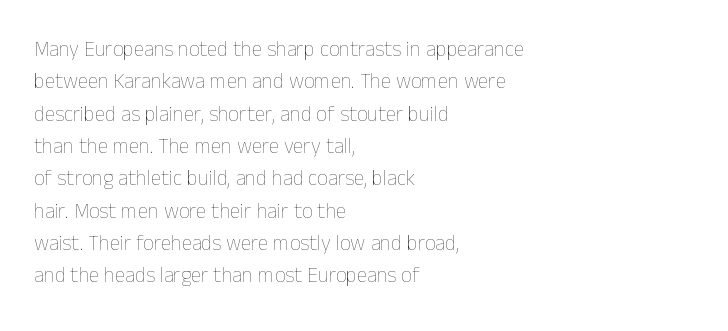
Q: Is the text bold? A: No.
Q: Is the text italic (slanted)? A: No, it is upright.
Q: Is the text underlined? A: No.
Q: How is the paragraph aligned? A: Left-aligned.
Q: Is the spacing between letters normal or unusually wide? A: Normal.
Q: Is the spacing between lines tight, normal or loose? A: Normal.
